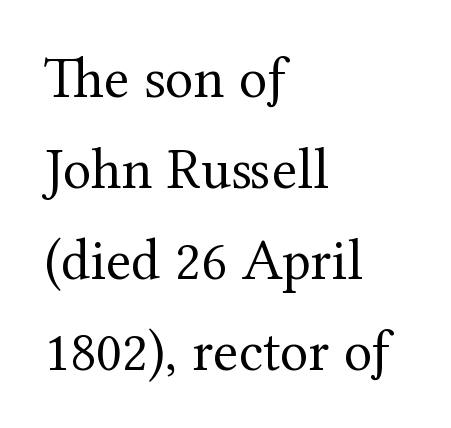
{"serif": "yes", "italic": "no", "bold": "no", "weight": "regular", "width": "normal", "stroke_contrast": "medium", "x_height": "medium", "monospaced": "no", "underline": "no", "align": "left", "line_spacing": "normal", "line_spacing_ratio": 1.54, "letter_spacing": "normal", "letter_spacing_em": 0.0, "glyph_px": 59}
